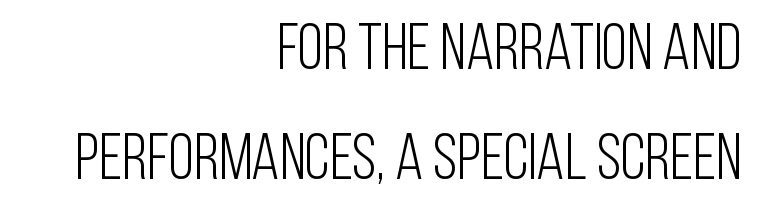
Q: Is the text bold? A: No.
Q: Is the text italic (slanted)? A: No, it is upright.
Q: Is the typeface a serif or a sans-serif typeface? A: Sans-serif.
Q: Is the text underlined? A: No.
Q: How is the paragraph aligned? A: Right-aligned.
Q: Is the spacing between letters normal or unusually wide? A: Normal.
Q: Is the spacing between lines tight, normal or loose? A: Normal.
Q: Width (condensed, normal, or wide)? A: Condensed.
Q: Stroke contrast? A: Low.
Q: x-height? A: Large.
Q: Monospaced? A: No.
